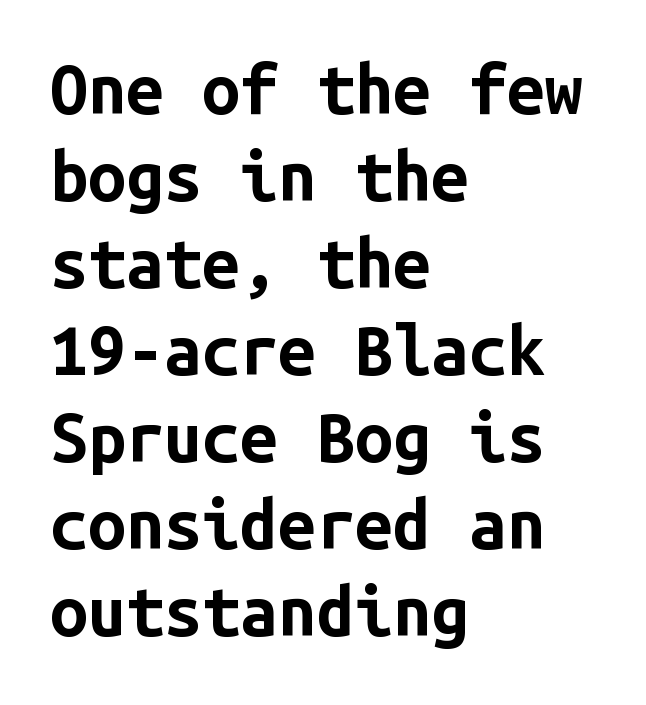
{"serif": "no", "italic": "no", "bold": "yes", "weight": "bold", "width": "normal", "stroke_contrast": "low", "x_height": "medium", "monospaced": "yes", "underline": "no", "align": "left", "line_spacing": "normal", "line_spacing_ratio": 1.28, "letter_spacing": "normal", "letter_spacing_em": 0.0, "glyph_px": 68}
